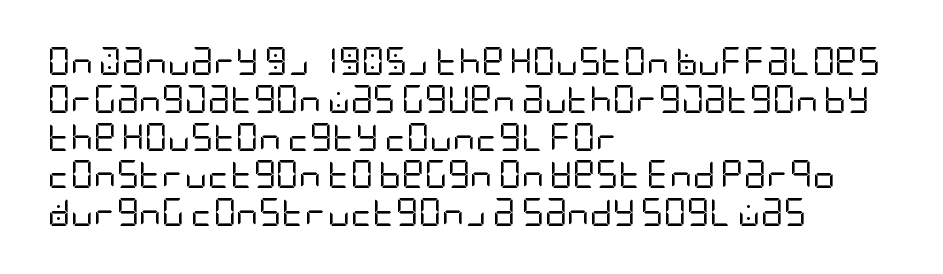
Underline: absent. This is the regular roman posture of the typeface. The text was rendered using a sans face with plain stroke endings. Weight: regular or lighter. There is no visible air inserted between adjacent glyphs.
